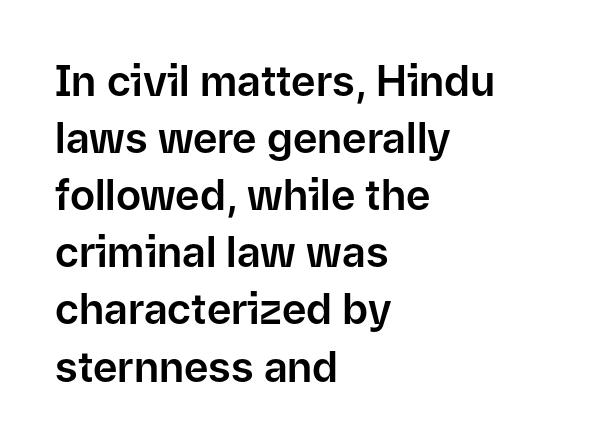
{"serif": "no", "italic": "no", "width": "normal", "stroke_contrast": "low", "x_height": "medium", "monospaced": "no", "underline": "no", "align": "left", "line_spacing": "normal", "line_spacing_ratio": 1.36, "letter_spacing": "normal", "letter_spacing_em": 0.0, "glyph_px": 42}
